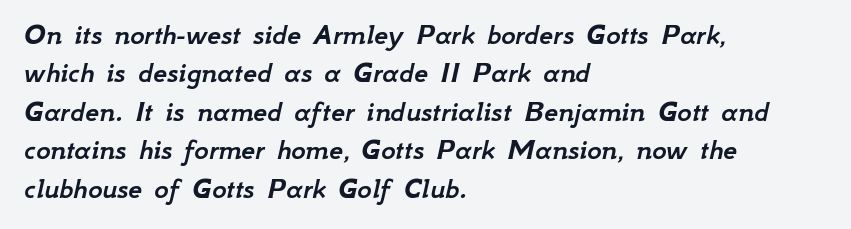
{"italic": "yes", "lean": "right", "slant_degrees": 12, "width": "normal", "stroke_contrast": "low", "x_height": "small", "monospaced": "no", "underline": "no", "align": "left", "line_spacing_ratio": 1.24, "letter_spacing": "normal", "letter_spacing_em": 0.0, "glyph_px": 31}
